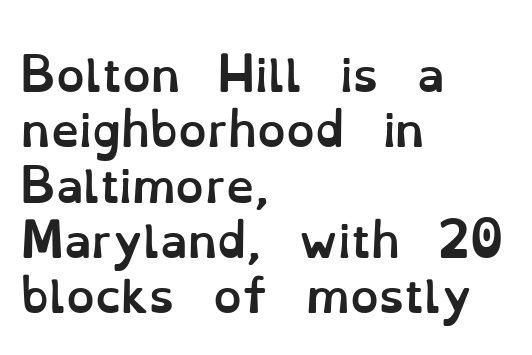
The image shows 45 px semibold type, upright; set left-aligned, line spacing 1.23x, normal letter spacing, not underlined; low stroke contrast and a small x-height.
